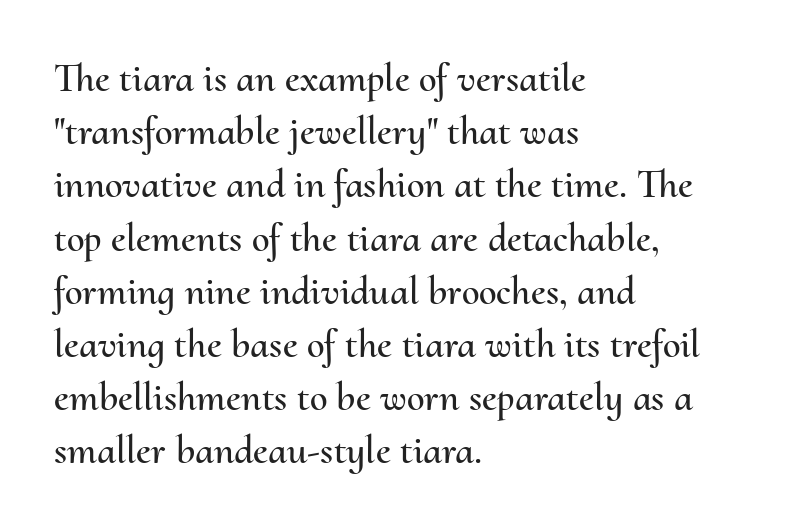
{"italic": "no", "width": "normal", "stroke_contrast": "medium", "x_height": "small", "monospaced": "no", "underline": "no", "align": "left", "line_spacing": "normal", "line_spacing_ratio": 1.33, "letter_spacing": "normal", "letter_spacing_em": 0.0, "glyph_px": 40}
